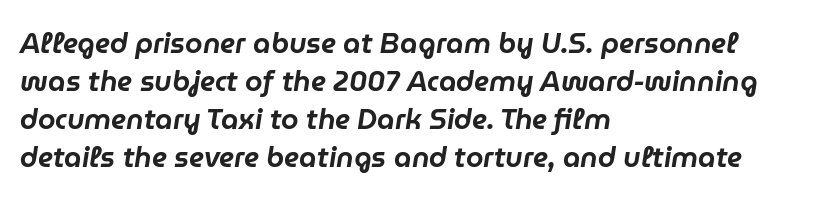
The image shows 28 px text type, italic (leaning right); set left-aligned, normal line spacing (1.36x), normal letter spacing, not underlined; low stroke contrast and a medium x-height.
